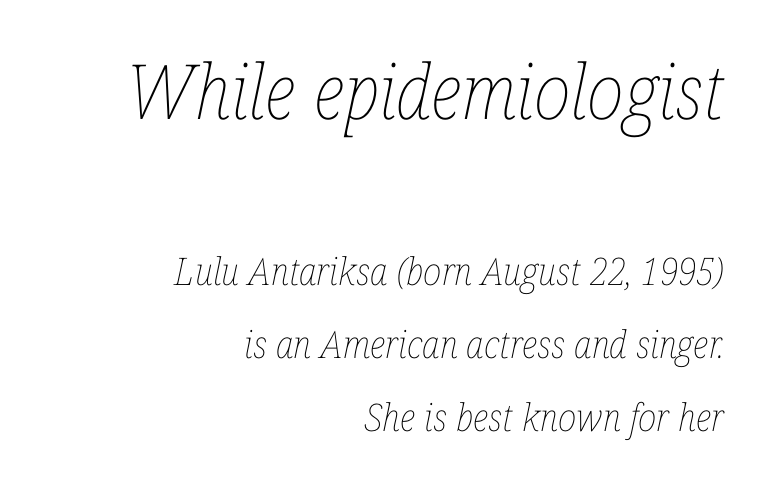
Where is the straight margin? On the right. Top chunk: large. Bottom chunk: small. No heavy texture on the line: the type isn't bold. Words appear dense and cohesive because spacing is normal. Each letter keeps its own natural width here, so spacing adapts to shape. Emphasis-style slanted type is in use.
